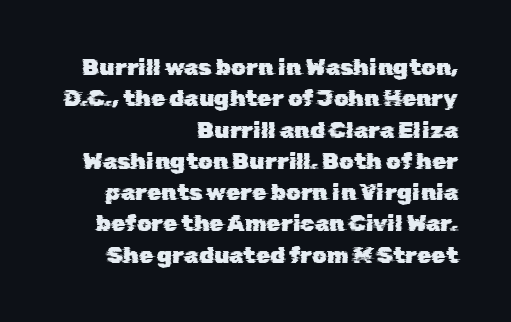
The image shows 23 px text type; set right-aligned, normal line spacing (1.36x), normal letter spacing, not underlined.
